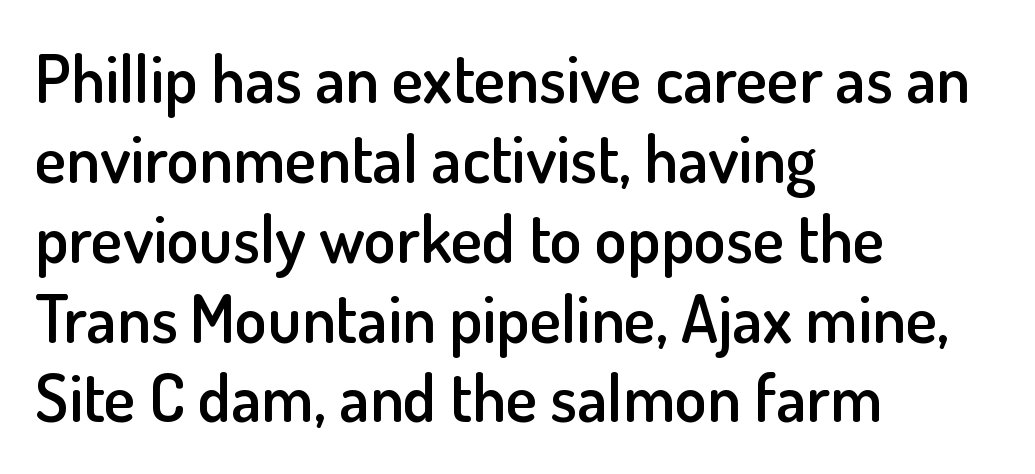
{"serif": "no", "italic": "no", "bold": "semi", "weight": "semibold", "width": "normal", "stroke_contrast": "low", "x_height": "small", "monospaced": "no", "underline": "no", "align": "left", "line_spacing_ratio": 1.21, "letter_spacing": "normal", "letter_spacing_em": 0.0, "glyph_px": 66}
